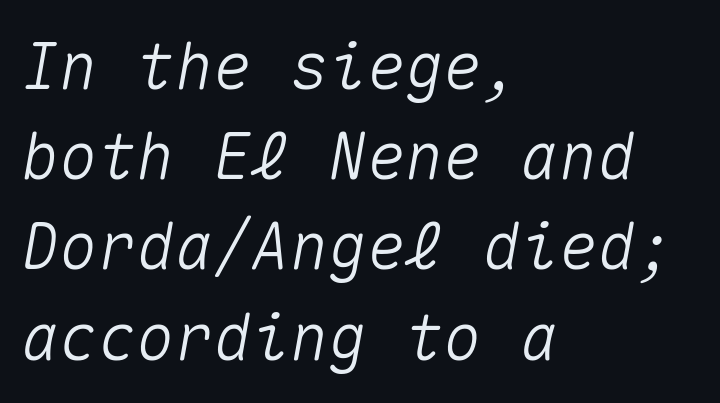
Q: Is the text italic (slanted)? A: Yes, it leans right by about 10 degrees.
Q: Is the text underlined? A: No.
Q: How is the paragraph aligned? A: Left-aligned.
Q: Is the spacing between letters normal or unusually wide? A: Normal.
Q: Is the spacing between lines tight, normal or loose? A: Normal.
Q: Width (condensed, normal, or wide)? A: Normal.
Q: Stroke contrast? A: Medium.
Q: x-height? A: Medium.
Q: Monospaced? A: Yes.
